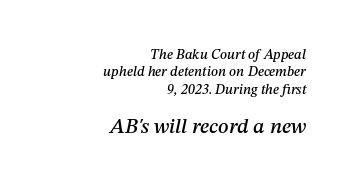
{"italic": "yes", "lean": "right", "slant_degrees": 12, "underline": "no", "align": "right", "line_spacing_ratio": 1.24, "letter_spacing": "normal", "letter_spacing_em": 0.0, "larger_block": "second", "size_ratio": 1.5, "glyph_px": 21}
